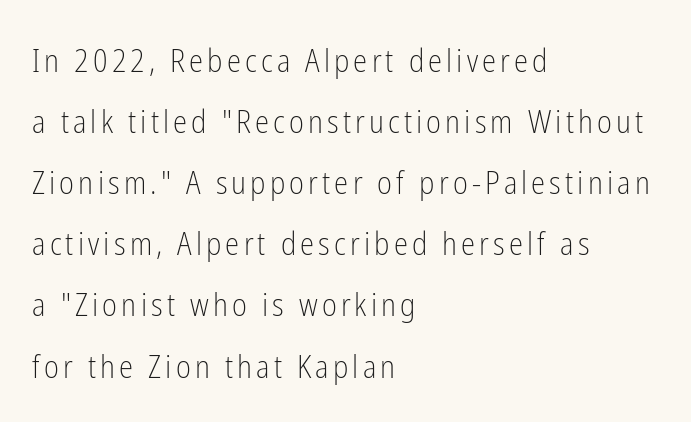
{"serif": "no", "italic": "no", "bold": "no", "weight": "light", "width": "condensed", "stroke_contrast": "low", "x_height": "medium", "monospaced": "no", "underline": "no", "align": "left", "line_spacing": "loose", "line_spacing_ratio": 1.91, "glyph_px": 32}
